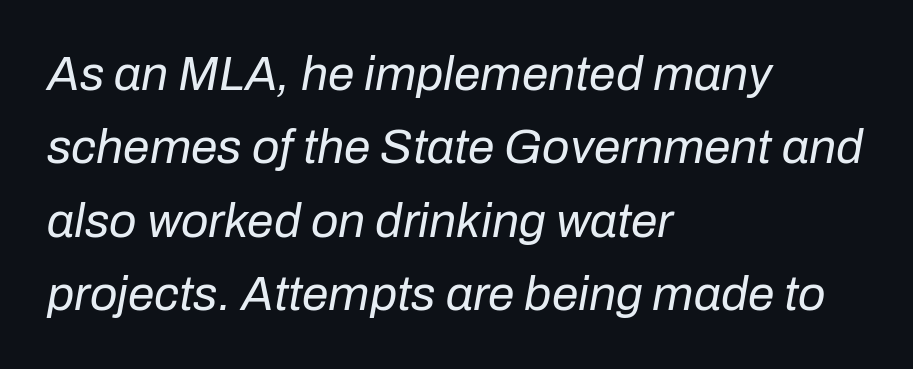
Q: Is the text bold? A: No.
Q: Is the text italic (slanted)? A: Yes, it leans right by about 10 degrees.
Q: Is the text underlined? A: No.
Q: How is the paragraph aligned? A: Left-aligned.
Q: Is the spacing between letters normal or unusually wide? A: Normal.
Q: Is the spacing between lines tight, normal or loose? A: Normal.
Q: Width (condensed, normal, or wide)? A: Normal.
Q: Stroke contrast? A: Low.
Q: x-height? A: Medium.
Q: Monospaced? A: No.
